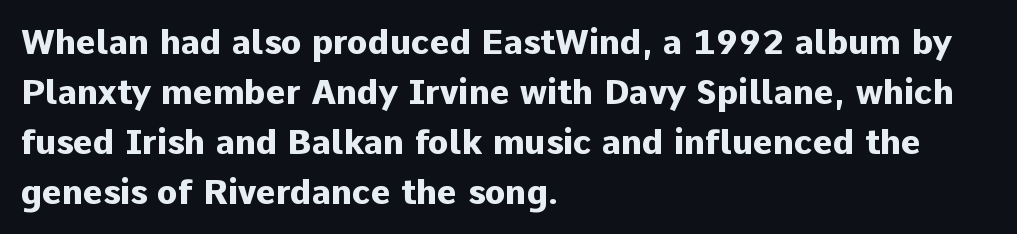
The letters sit at their default tracking, neither squeezed nor spread. Leading: standard. The type family on display is of the sans-serif kind. In terms of posture, this sample is upright.
